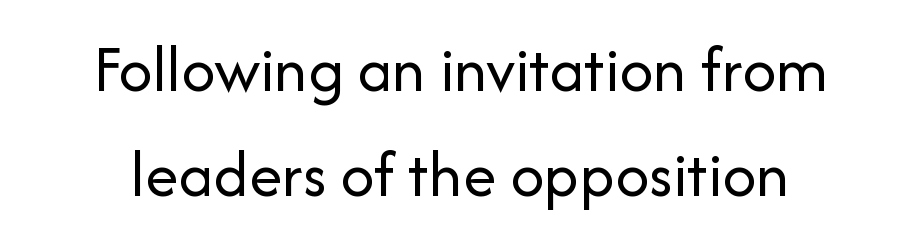
The image shows 67 px regular-weight sans-serif type, upright; set centered, normal line spacing (1.57x), normal letter spacing, not underlined; low stroke contrast and a medium x-height.
